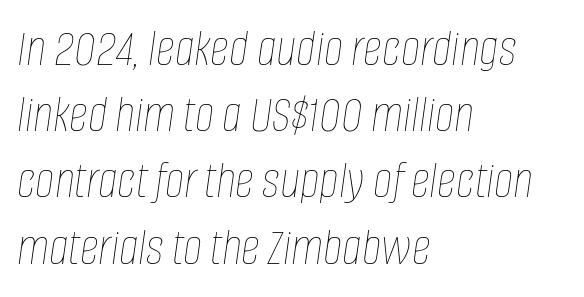
The gap between lines stays unmarked. The lines sit at an ordinary, default distance from one another. The passage shown has conventional tracking throughout. The letters look calm and open, with moderate or lighter stems. The passage shown is typed in a proportional face where columns would drift. When letters slant like this, we call the style italic.
